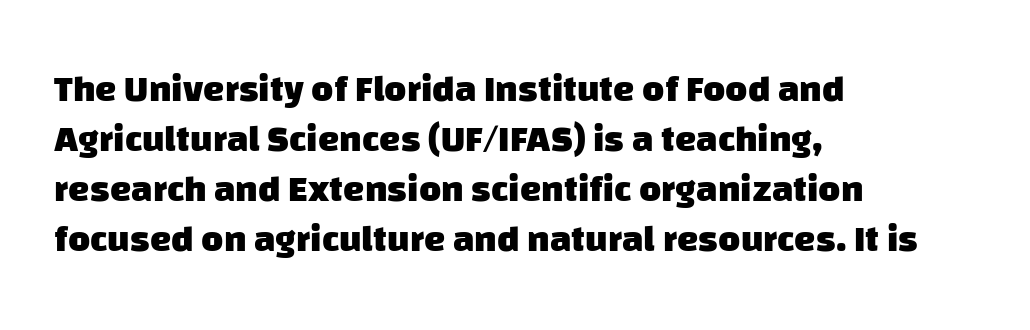
Look at the tracking — it's just the regular setting, nothing added. Every row of glyphs begins at an identical x-position on the left. As a designer I'd log this as weight 700, bold. The letters advance in unequal steps, a hallmark of proportional type. Unmarked baselines from the first word to the last.
